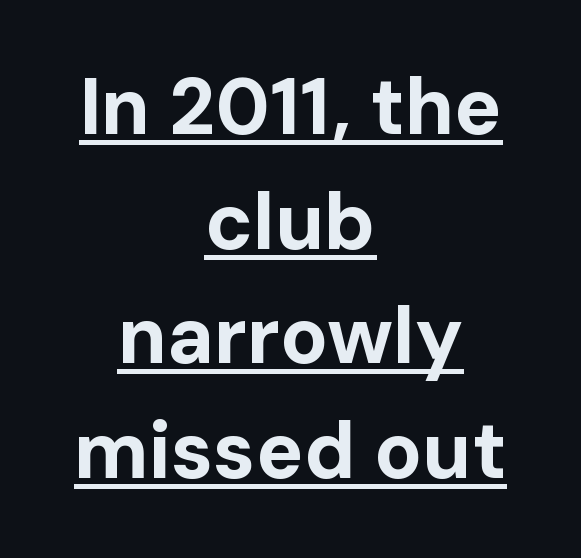
Q: Is the text bold? A: Yes.
Q: Is the text italic (slanted)? A: No, it is upright.
Q: Is the typeface a serif or a sans-serif typeface? A: Sans-serif.
Q: Is the text underlined? A: Yes.
Q: How is the paragraph aligned? A: Centered.
Q: Is the spacing between letters normal or unusually wide? A: Normal.
Q: Is the spacing between lines tight, normal or loose? A: Normal.
Q: Width (condensed, normal, or wide)? A: Normal.
Q: Stroke contrast? A: Low.
Q: x-height? A: Medium.
Q: Monospaced? A: No.
